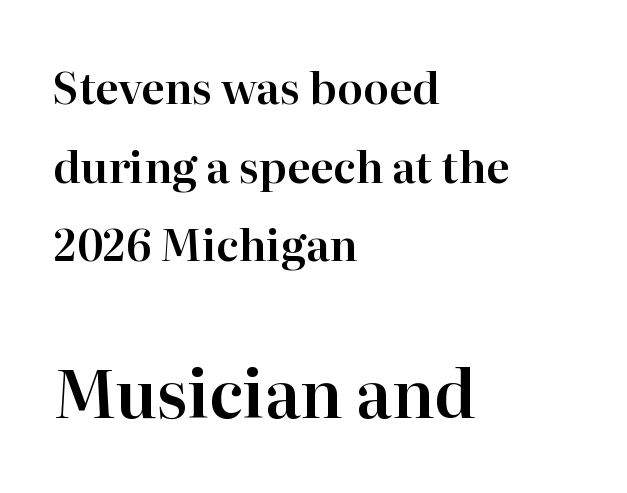
The image shows 65 px serif type, upright; set left-aligned, line spacing 1.83x, normal letter spacing, not underlined; the second (bottom) block is 1.51x larger; high stroke contrast and a medium x-height.
